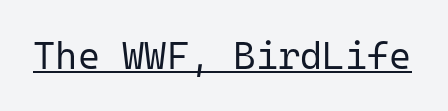
Q: Is the text bold? A: No.
Q: Is the text italic (slanted)? A: No, it is upright.
Q: Is the typeface a serif or a sans-serif typeface? A: Sans-serif.
Q: Is the text underlined? A: Yes.
Q: Is the spacing between letters normal or unusually wide? A: Normal.
Q: Width (condensed, normal, or wide)? A: Normal.
Q: Stroke contrast? A: Low.
Q: x-height? A: Medium.
Q: Monospaced? A: Yes.
